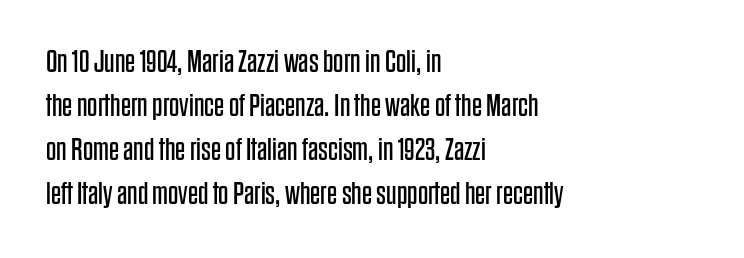
Q: Is the text bold? A: No.
Q: Is the text italic (slanted)? A: No, it is upright.
Q: Is the typeface a serif or a sans-serif typeface? A: Sans-serif.
Q: Is the text underlined? A: No.
Q: How is the paragraph aligned? A: Left-aligned.
Q: Is the spacing between letters normal or unusually wide? A: Normal.
Q: Is the spacing between lines tight, normal or loose? A: Normal.
Q: Width (condensed, normal, or wide)? A: Condensed.
Q: Stroke contrast? A: Low.
Q: x-height? A: Large.
Q: Monospaced? A: No.
